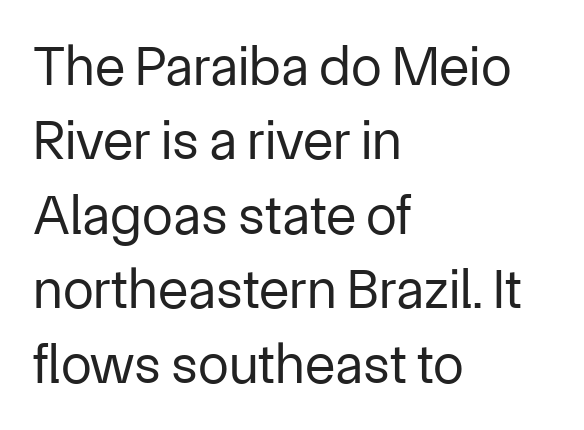
Is this a fixed-width face? No — the glyphs have proportional, varying widths. The typesetter chose a ragged-right arrangement here. The area under the type is left untouched. Is there much room between lines? A standard amount, neither cramped nor airy. It's the straight-up-and-down kind of type. Bold? No — there's no thickening of the strokes.
